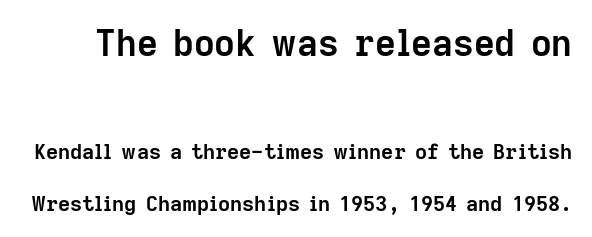
Q: Is the text bold? A: Yes.
Q: Is the text italic (slanted)? A: No, it is upright.
Q: Is the typeface a serif or a sans-serif typeface? A: Sans-serif.
Q: Is the text underlined? A: No.
Q: Is the spacing between letters normal or unusually wide? A: Normal.
Q: Is the spacing between lines tight, normal or loose? A: Loose.
Q: Which block of text is set in a larger size, the first (top) or the second (bottom)? A: The first (top) one.
Q: Width (condensed, normal, or wide)? A: Normal.
Q: Stroke contrast? A: Low.
Q: x-height? A: Medium.
Q: Monospaced? A: No.
